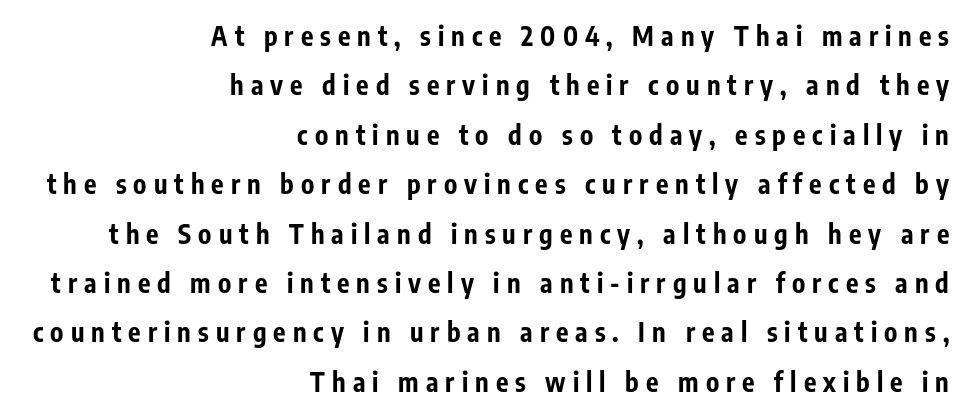
Anything drawn beneath the words? Only blank space. The paragraph shown leans on its right margin. How are the letters spaced? Widely, with obvious added tracking. Rows of type keep a wide berth in the vertical direction. Rendered with straight, roman letterforms. On the weight axis this lands at bold, roughly 700.
